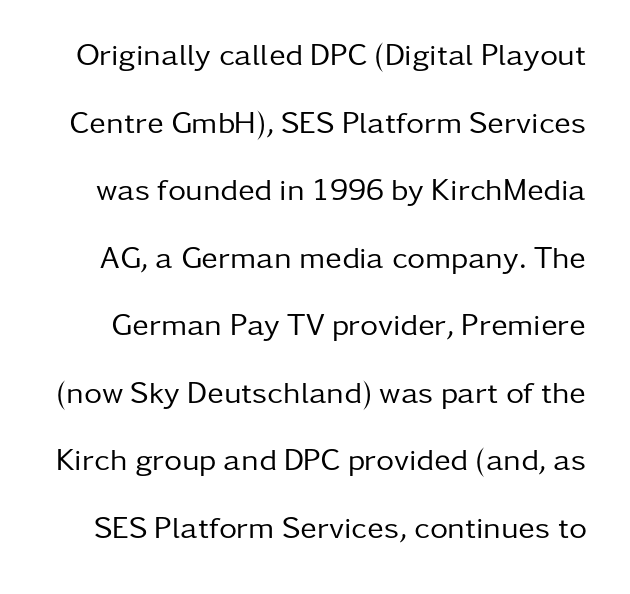
The image shows 31 px regular-weight sans-serif type, upright; set loose line spacing (2.18x), normal letter spacing, not underlined; low stroke contrast and a medium x-height.
